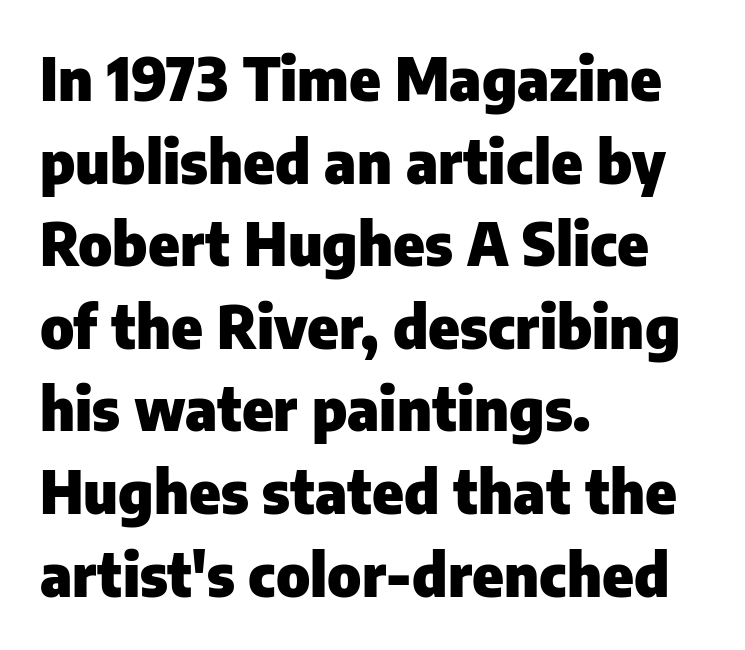
The image shows 59 px heavy sans-serif type, upright; set left-aligned, normal line spacing (1.4x), normal letter spacing, not underlined; low stroke contrast and a medium x-height.
